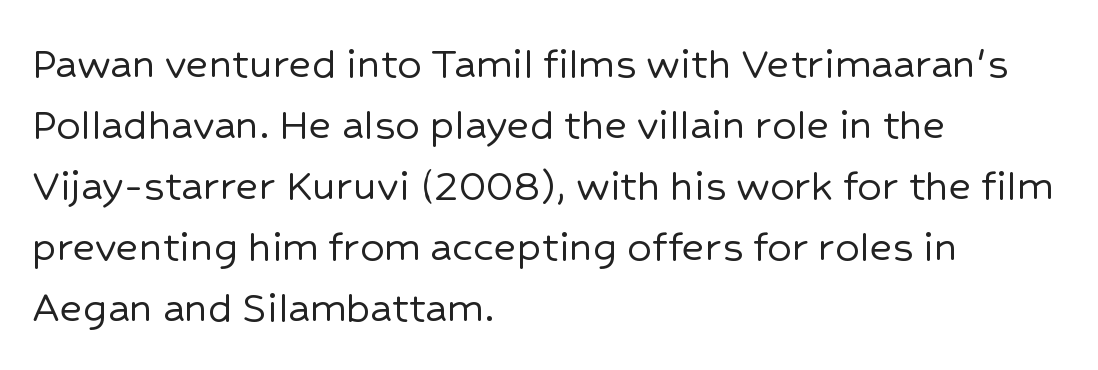
A roman cut, with each character standing at attention. Proportional: the letters do not fall into vertical columns. The space directly below the letters is spotless. This is sans-serif lettering, the kind often seen on screens and signage.
